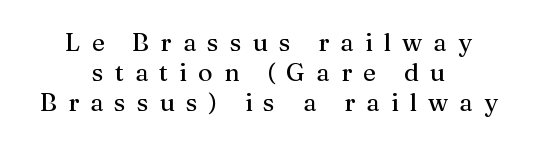
Nobody drew a line under any word here. A centered setting, common on invitations and titles, is used for this passage. Characters remain perfectly vertical along every line. How are the letters spaced? Widely, with obvious added tracking.
